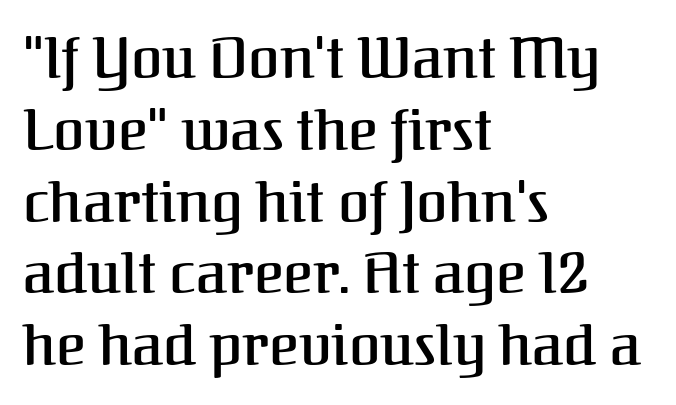
The image shows 57 px serif type, upright; set left-aligned, normal line spacing (1.26x), normal letter spacing, not underlined; medium stroke contrast and a medium x-height.
